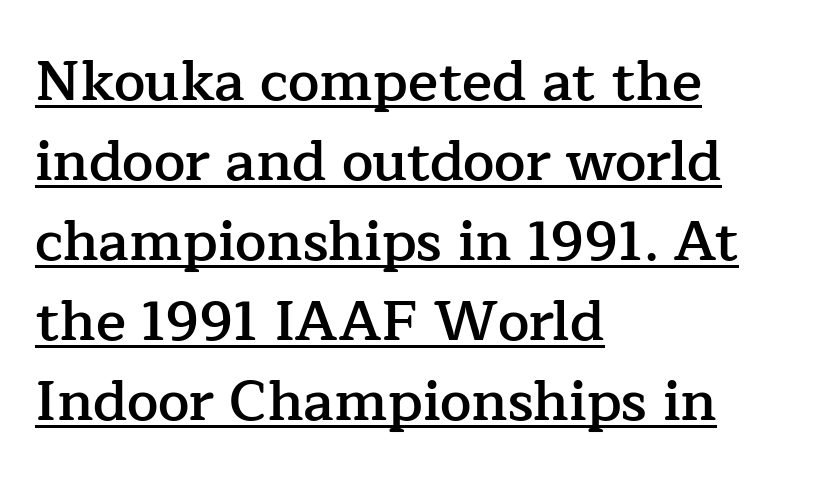
Q: Is the text bold? A: Semi-bold.
Q: Is the text italic (slanted)? A: No, it is upright.
Q: Is the typeface a serif or a sans-serif typeface? A: Serif.
Q: Is the text underlined? A: Yes.
Q: How is the paragraph aligned? A: Left-aligned.
Q: Is the spacing between letters normal or unusually wide? A: Normal.
Q: Is the spacing between lines tight, normal or loose? A: Normal.
Q: Width (condensed, normal, or wide)? A: Normal.
Q: Stroke contrast? A: Low.
Q: x-height? A: Medium.
Q: Monospaced? A: No.
